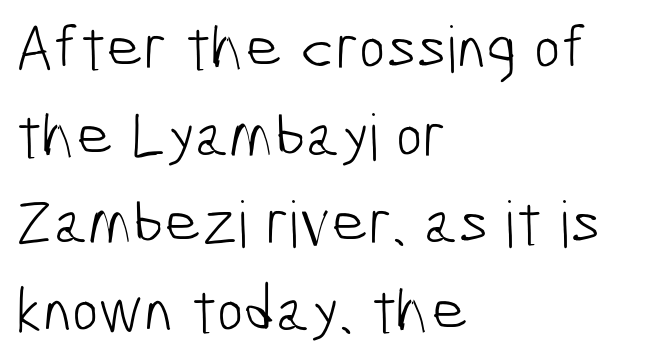
Q: Is the text bold? A: No.
Q: Is the typeface a serif or a sans-serif typeface? A: Sans-serif.
Q: Is the text underlined? A: No.
Q: How is the paragraph aligned? A: Left-aligned.
Q: Is the spacing between letters normal or unusually wide? A: Normal.
Q: Is the spacing between lines tight, normal or loose? A: Normal.
Q: Width (condensed, normal, or wide)? A: Condensed.
Q: Stroke contrast? A: Low.
Q: x-height? A: Medium.
Q: Monospaced? A: No.
